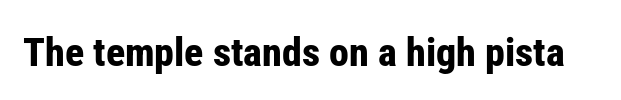
{"serif": "no", "italic": "no", "bold": "yes", "weight": "bold", "width": "condensed", "stroke_contrast": "low", "x_height": "medium", "monospaced": "no", "underline": "no", "letter_spacing": "normal", "letter_spacing_em": 0.0, "glyph_px": 40}
